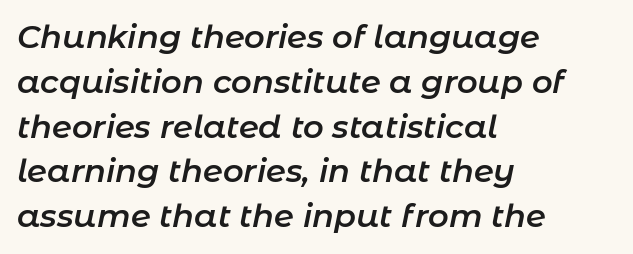
The image shows 32 px semibold type, italic (leaning right); set left-aligned, normal line spacing (1.4x), normal letter spacing, not underlined; low stroke contrast and a medium x-height.
